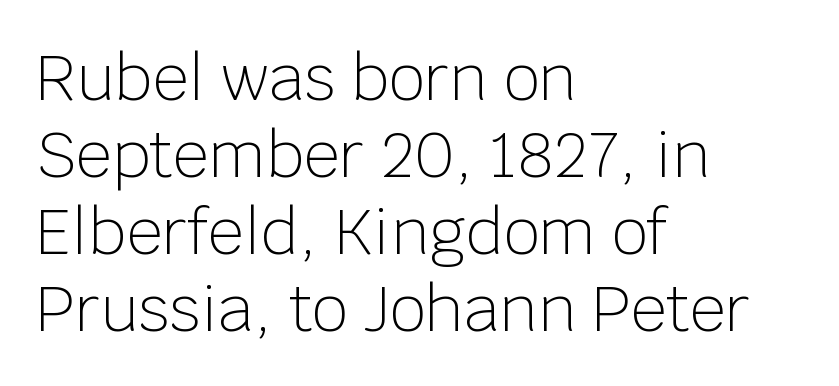
The image shows 63 px light sans-serif type, upright; set left-aligned, line spacing 1.22x, normal letter spacing, not underlined; low stroke contrast and a large x-height.
